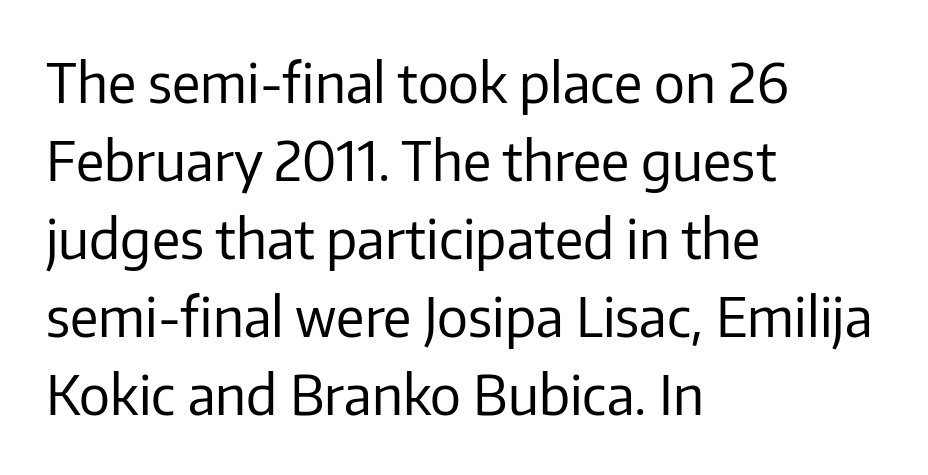
The image shows 55 px regular-weight sans-serif type, upright; set left-aligned, normal line spacing (1.42x), normal letter spacing, not underlined; low stroke contrast and a medium x-height.
